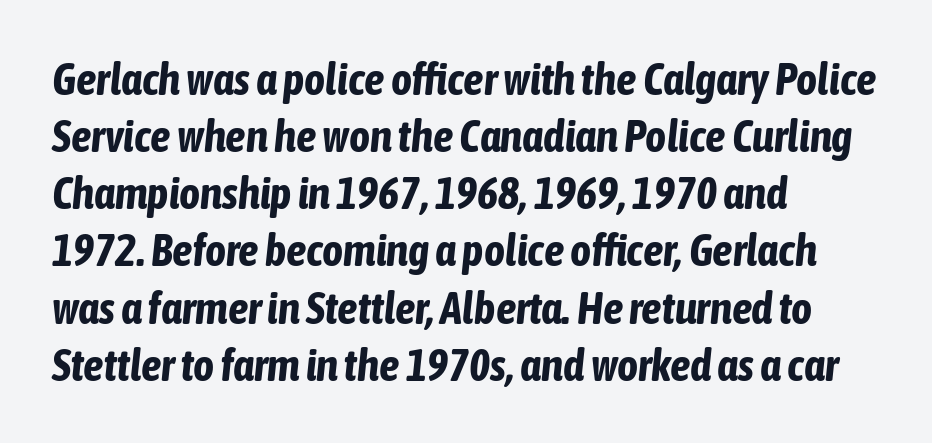
Q: Is the text bold? A: Yes.
Q: Is the text italic (slanted)? A: Yes, it leans right by about 6 degrees.
Q: Is the text underlined? A: No.
Q: How is the paragraph aligned? A: Left-aligned.
Q: Is the spacing between letters normal or unusually wide? A: Normal.
Q: Is the spacing between lines tight, normal or loose? A: Normal.
Q: Width (condensed, normal, or wide)? A: Condensed.
Q: Stroke contrast? A: Low.
Q: x-height? A: Medium.
Q: Monospaced? A: No.
